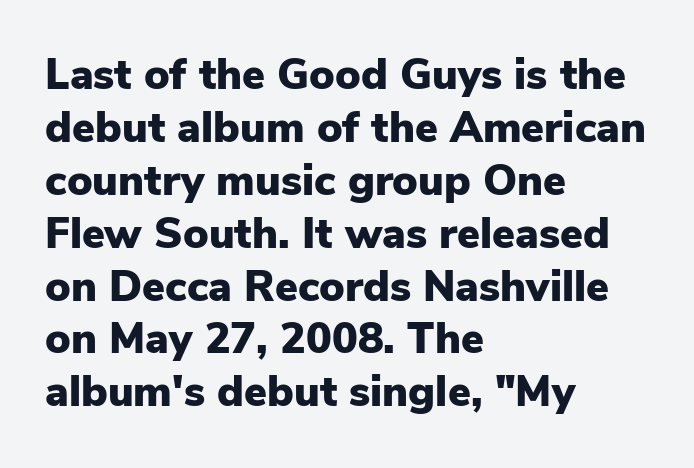
Strong, thick strokes mark this as bold type. The letters sit at their default tracking, neither squeezed nor spread. This sample uses an upright cut, with every glyph sitting square on the baseline. Proportional: the letters do not fall into vertical columns. Check where the strokes stop: nothing finishes them off — pure sans.
